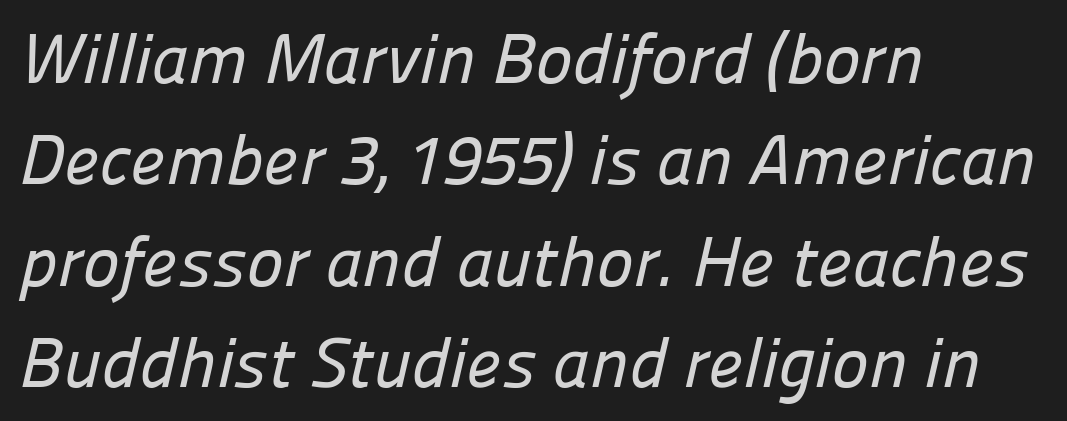
{"serif": "no", "width": "normal", "stroke_contrast": "low", "x_height": "medium", "monospaced": "no", "underline": "no", "align": "left", "line_spacing": "normal", "line_spacing_ratio": 1.45, "letter_spacing": "normal", "letter_spacing_em": 0.0, "glyph_px": 70}
